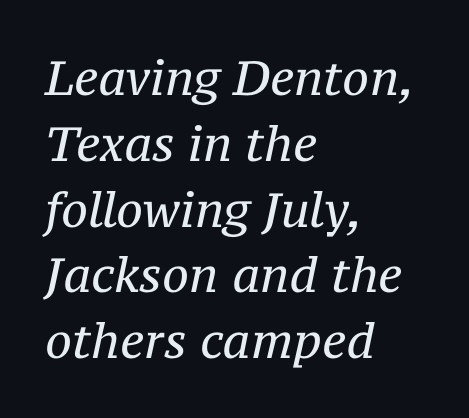
{"serif": "yes", "italic": "yes", "lean": "right", "slant_degrees": 12, "bold": "no", "weight": "regular", "width": "normal", "stroke_contrast": "medium", "x_height": "medium", "monospaced": "no", "underline": "no", "align": "left", "line_spacing": "normal", "line_spacing_ratio": 1.37, "letter_spacing": "normal", "letter_spacing_em": 0.0, "glyph_px": 48}
